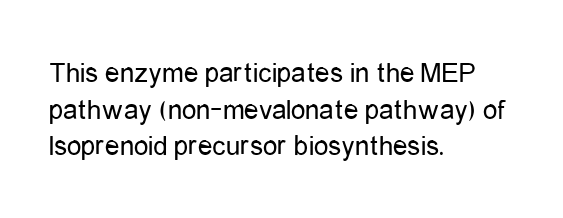
{"serif": "no", "italic": "no", "bold": "no", "weight": "regular", "width": "condensed", "stroke_contrast": "low", "x_height": "medium", "monospaced": "no", "underline": "no", "align": "left", "line_spacing": "normal", "line_spacing_ratio": 1.26, "letter_spacing": "normal", "letter_spacing_em": 0.0, "glyph_px": 29}
